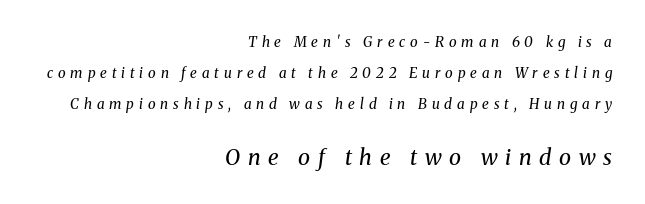
Q: Is the text bold? A: No.
Q: Is the text italic (slanted)? A: Yes, it leans right by about 8 degrees.
Q: Is the text underlined? A: No.
Q: How is the paragraph aligned? A: Right-aligned.
Q: Is the spacing between letters normal or unusually wide? A: Unusually wide.
Q: Is the spacing between lines tight, normal or loose? A: Loose.
Q: Which block of text is set in a larger size, the first (top) or the second (bottom)? A: The second (bottom) one.
